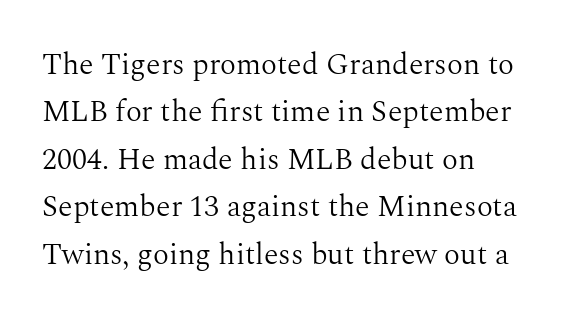
Reading down the column, the eye jumps a familiar distance to each next line. Teacher's note: observe the even left margin — that is flush-left alignment. Between one letter and the next there's only the usual sliver of space. The face looks like a standard text weight, possibly lighter. Ascenders rise straight up at ninety degrees.
